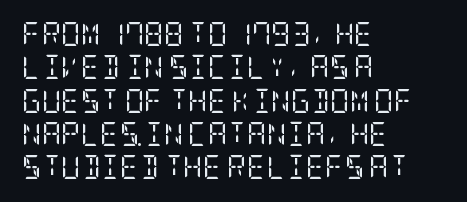
Q: Is the text bold? A: No.
Q: Is the text italic (slanted)? A: No, it is upright.
Q: Is the text underlined? A: No.
Q: How is the paragraph aligned? A: Left-aligned.
Q: Is the spacing between letters normal or unusually wide? A: Normal.
Q: Is the spacing between lines tight, normal or loose? A: Normal.
